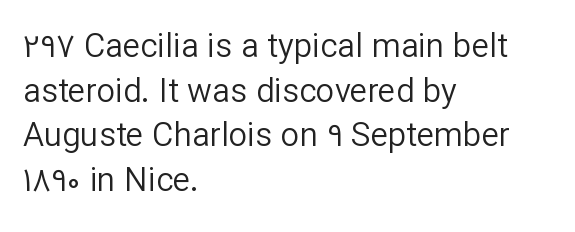
{"serif": "no", "italic": "no", "bold": "no", "weight": "regular", "width": "normal", "stroke_contrast": "low", "x_height": "medium", "monospaced": "no", "underline": "no", "align": "left", "line_spacing": "normal", "line_spacing_ratio": 1.35, "letter_spacing": "normal", "letter_spacing_em": 0.0, "glyph_px": 33}
